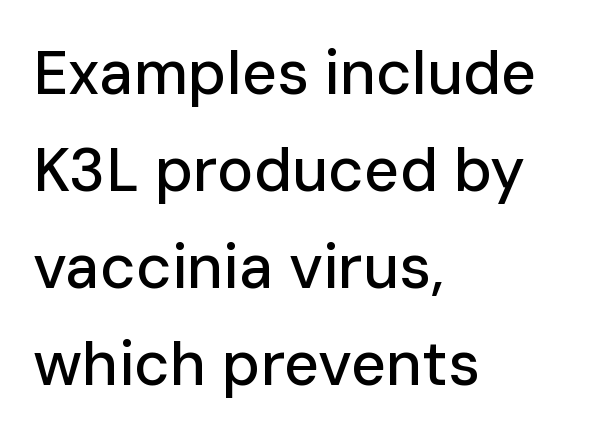
The image shows 61 px sans-serif type, upright; set left-aligned, normal line spacing (1.59x), normal letter spacing, not underlined; low stroke contrast and a medium x-height.
